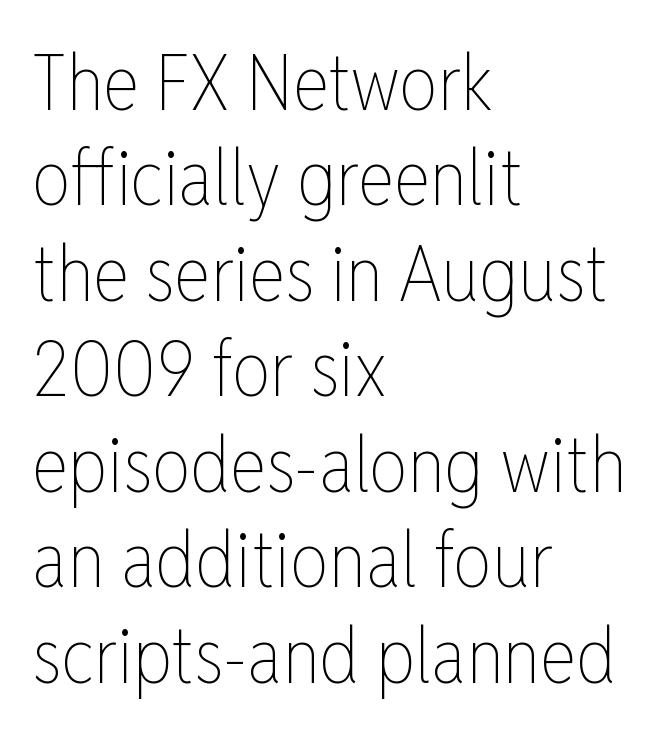
Heft: none added — not bold. The paragraph has a hard left edge and a soft right edge. Honestly, the letter spacing is just normal — you wouldn't notice it. Beneath every word, the page is bare. The lettering stays uniformly vertical, giving the passage a roman look.
